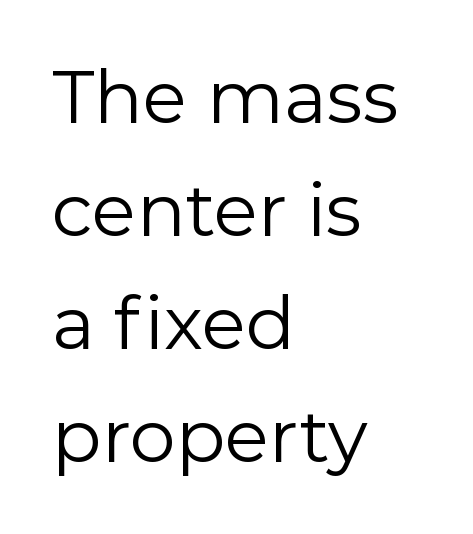
The image shows 73 px regular-weight sans-serif type, upright; set left-aligned, normal line spacing (1.55x), normal letter spacing, not underlined; a medium x-height.
